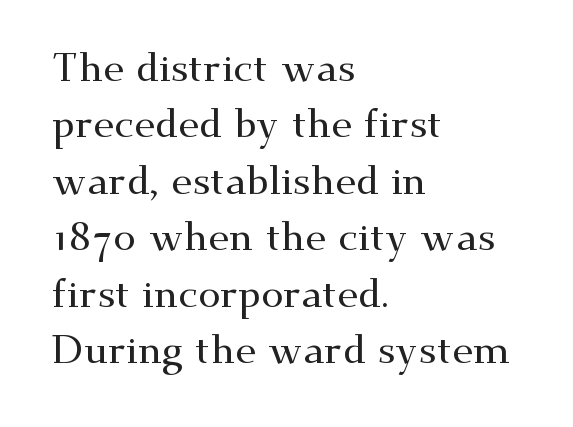
Q: Is the text italic (slanted)? A: No, it is upright.
Q: Is the typeface a serif or a sans-serif typeface? A: Serif.
Q: Is the text underlined? A: No.
Q: How is the paragraph aligned? A: Left-aligned.
Q: Is the spacing between letters normal or unusually wide? A: Normal.
Q: Is the spacing between lines tight, normal or loose? A: Normal.
Q: Width (condensed, normal, or wide)? A: Wide.
Q: Stroke contrast? A: Medium.
Q: x-height? A: Small.
Q: Monospaced? A: No.
